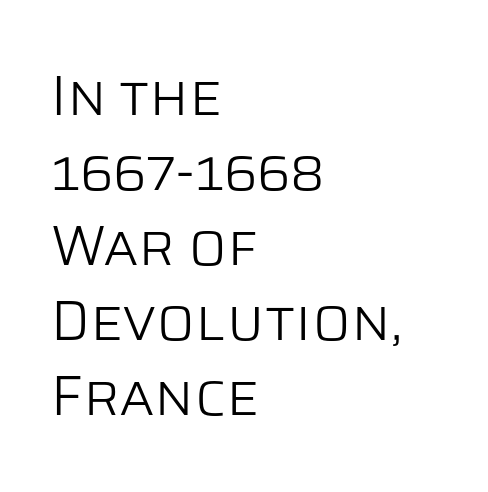
{"serif": "no", "italic": "no", "bold": "no", "weight": "light", "width": "normal", "stroke_contrast": "low", "x_height": "large", "monospaced": "no", "underline": "no", "align": "left", "line_spacing": "normal", "line_spacing_ratio": 1.34, "letter_spacing": "normal", "letter_spacing_em": 0.0, "glyph_px": 56}
